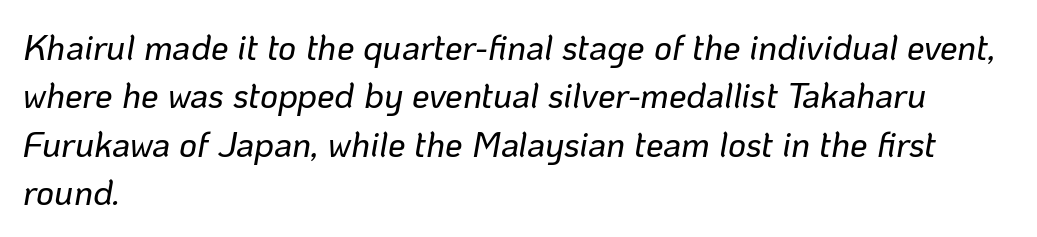
Q: Is the text italic (slanted)? A: Yes, it leans right by about 10 degrees.
Q: Is the text underlined? A: No.
Q: How is the paragraph aligned? A: Left-aligned.
Q: Is the spacing between letters normal or unusually wide? A: Normal.
Q: Is the spacing between lines tight, normal or loose? A: Normal.
Q: Width (condensed, normal, or wide)? A: Normal.
Q: Stroke contrast? A: Low.
Q: x-height? A: Medium.
Q: Monospaced? A: No.
